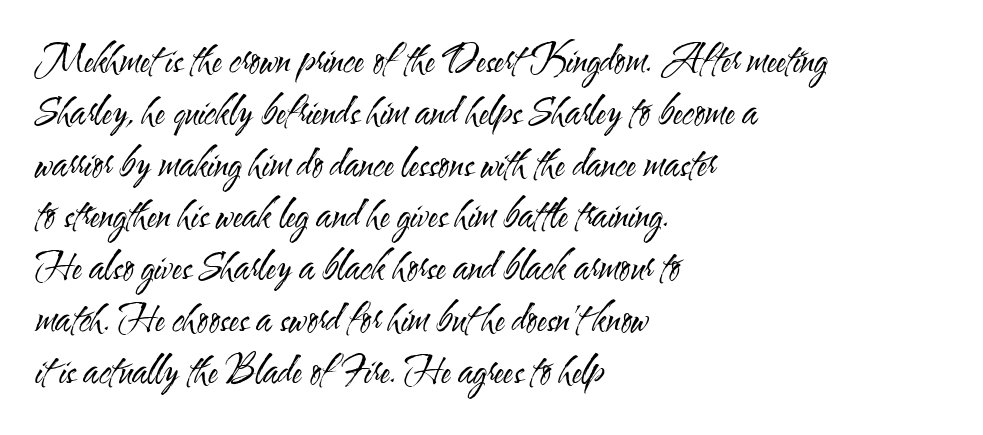
The typeface chosen for these lines omits serifs. A classic flush-left, rag-right setting is used for this passage. You could not count columns in this text — the font is proportionally spaced. The passage shown is not bold in any degree. This rendering leaves character spacing at its baseline value. Plain, unruled lines of type.
